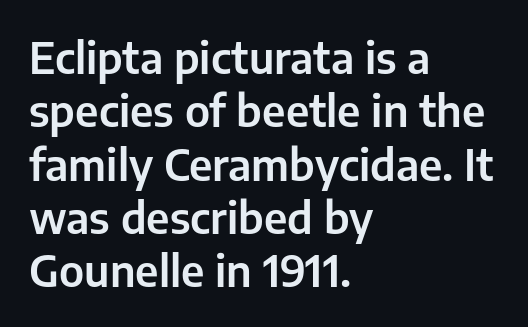
{"serif": "no", "italic": "no", "width": "normal", "stroke_contrast": "low", "x_height": "medium", "monospaced": "no", "underline": "no", "align": "left", "line_spacing_ratio": 1.24, "letter_spacing": "normal", "letter_spacing_em": 0.0, "glyph_px": 43}
